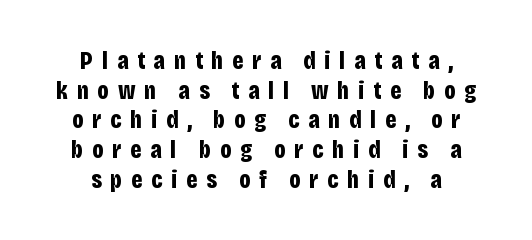
Q: Is the text bold? A: Yes.
Q: Is the text italic (slanted)? A: No, it is upright.
Q: Is the text underlined? A: No.
Q: How is the paragraph aligned? A: Centered.
Q: Is the spacing between letters normal or unusually wide? A: Unusually wide.
